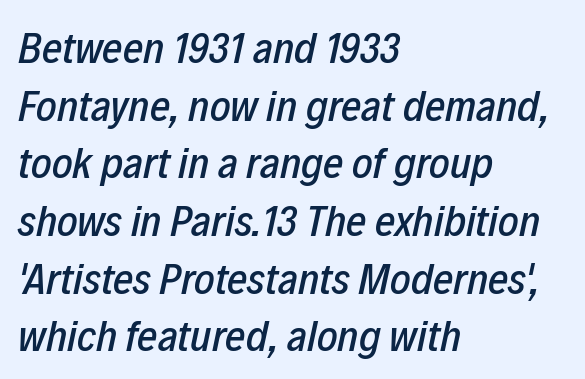
{"italic": "yes", "lean": "right", "slant_degrees": 12, "width": "condensed", "stroke_contrast": "low", "x_height": "medium", "monospaced": "no", "underline": "no", "align": "left", "line_spacing": "normal", "line_spacing_ratio": 1.31, "letter_spacing": "normal", "letter_spacing_em": 0.0, "glyph_px": 44}
